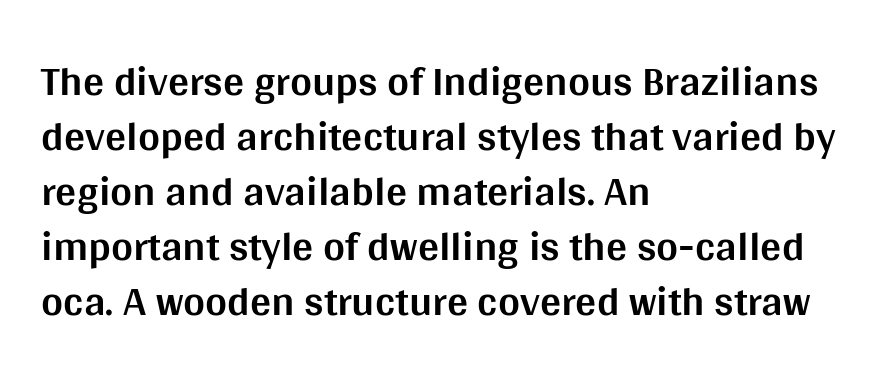
Q: Is the text bold? A: Yes.
Q: Is the text italic (slanted)? A: No, it is upright.
Q: Is the typeface a serif or a sans-serif typeface? A: Sans-serif.
Q: Is the text underlined? A: No.
Q: How is the paragraph aligned? A: Left-aligned.
Q: Is the spacing between letters normal or unusually wide? A: Normal.
Q: Is the spacing between lines tight, normal or loose? A: Normal.
Q: Width (condensed, normal, or wide)? A: Normal.
Q: Stroke contrast? A: Medium.
Q: x-height? A: Large.
Q: Monospaced? A: No.
